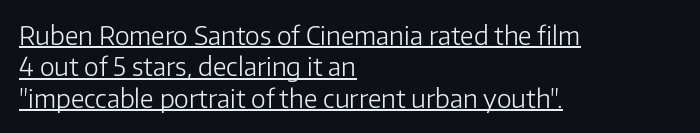
Q: Is the text bold? A: No.
Q: Is the text italic (slanted)? A: No, it is upright.
Q: Is the text underlined? A: Yes.
Q: How is the paragraph aligned? A: Left-aligned.
Q: Is the spacing between letters normal or unusually wide? A: Normal.
Q: Is the spacing between lines tight, normal or loose? A: Normal.
